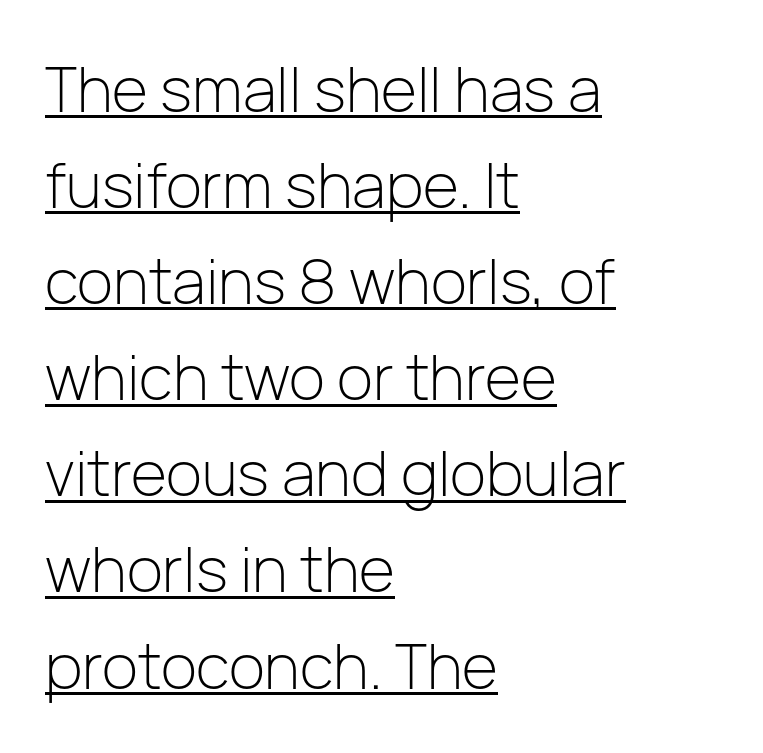
What decoration does the sample have? An underline. The letters carry no serifs — their stems end cleanly without finishing strokes. The lettering holds an erect, upright posture throughout. The space between consecutive lines is moderate.
